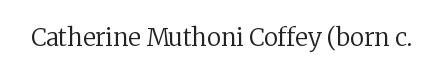
{"italic": "no", "bold": "no", "underline": "no", "letter_spacing": "normal", "letter_spacing_em": 0.0, "glyph_px": 24}
